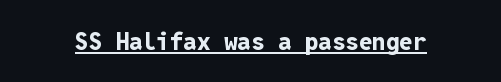
Students, observe the line beneath the letters — that is underlining. Upright lettering throughout. Summary of weight: heavy, a full bold. Here the glyphs are tracked normally, forming tight word shapes.
